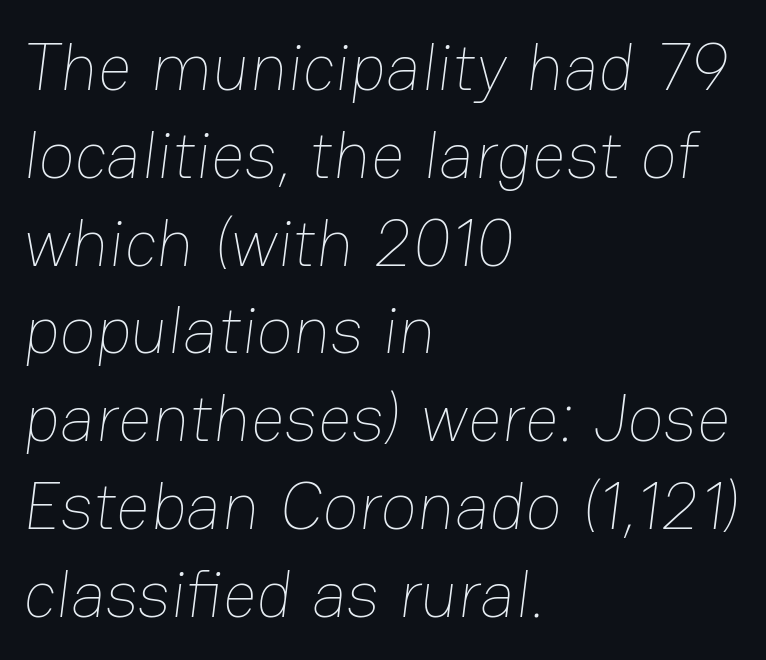
Q: Is the text bold? A: No.
Q: Is the text underlined? A: No.
Q: How is the paragraph aligned? A: Left-aligned.
Q: Is the spacing between letters normal or unusually wide? A: Normal.
Q: Is the spacing between lines tight, normal or loose? A: Normal.
Q: Width (condensed, normal, or wide)? A: Normal.
Q: Stroke contrast? A: Low.
Q: x-height? A: Medium.
Q: Monospaced? A: No.
